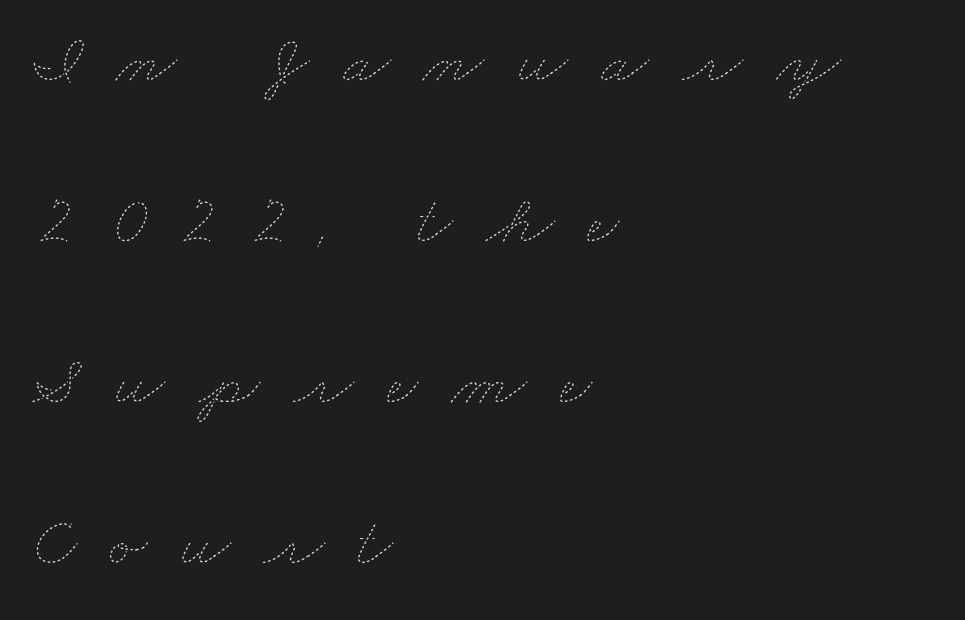
Counters stay open thanks to moderate or lighter strokes. The lines are quadded left. Think of a printed novel: that variable character pitch is what you see here. Line spacing here is loose. Underline: absent.
